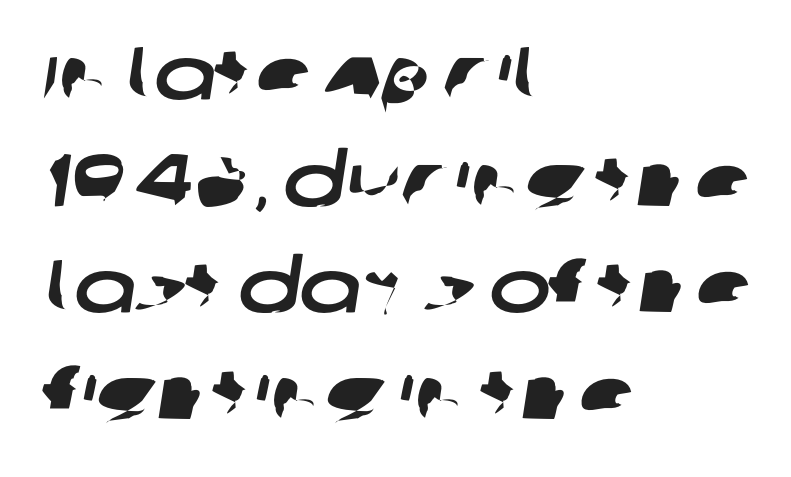
The image shows 74 px wide sans-serif type; set left-aligned, normal line spacing (1.44x), normal letter spacing, not underlined; low stroke contrast and a large x-height.
